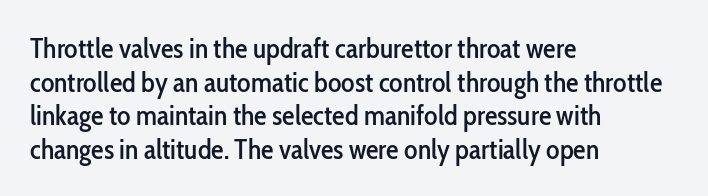
Q: Is the text italic (slanted)? A: No, it is upright.
Q: Is the typeface a serif or a sans-serif typeface? A: Sans-serif.
Q: Is the text underlined? A: No.
Q: How is the paragraph aligned? A: Left-aligned.
Q: Is the spacing between letters normal or unusually wide? A: Normal.
Q: Width (condensed, normal, or wide)? A: Condensed.
Q: Stroke contrast? A: Low.
Q: x-height? A: Medium.
Q: Monospaced? A: No.
